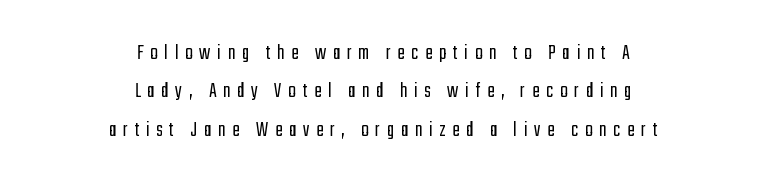
The image shows 22 px text type, upright; set centered, line spacing 1.74x, unusually wide letter spacing (+0.31 em), not underlined.
